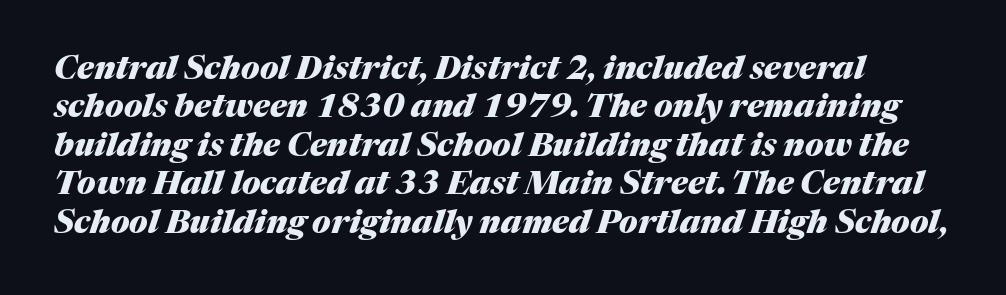
Q: Is the text bold? A: Yes.
Q: Is the text italic (slanted)? A: Yes, it leans right by about 17 degrees.
Q: Is the text underlined? A: No.
Q: Is the spacing between letters normal or unusually wide? A: Normal.
Q: Width (condensed, normal, or wide)? A: Normal.
Q: Stroke contrast? A: Medium.
Q: x-height? A: Medium.
Q: Monospaced? A: No.
